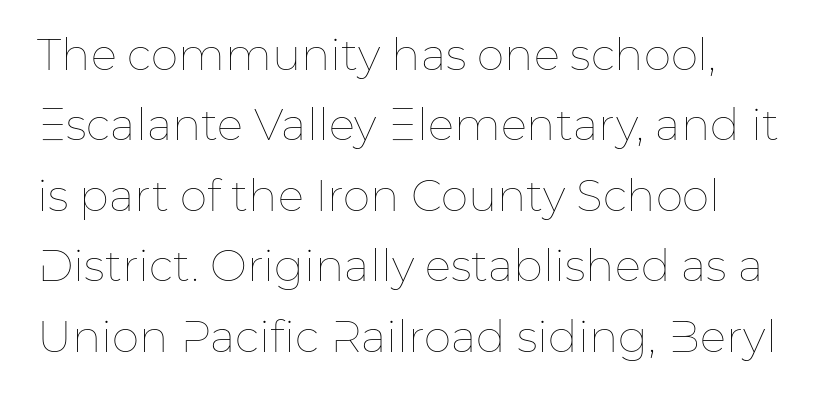
The image shows 44 px thin type, upright; set normal line spacing (1.6x), normal letter spacing, not underlined; low stroke contrast and a medium x-height.
